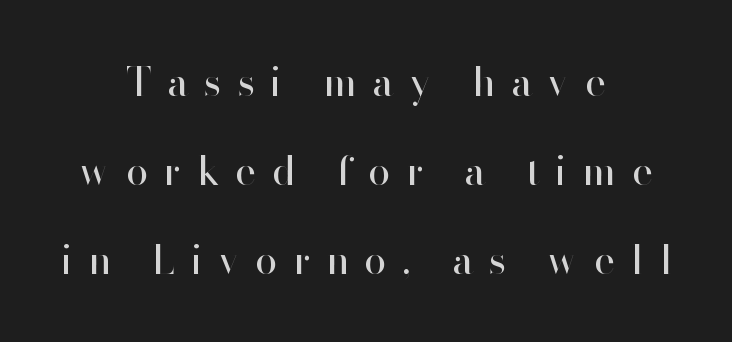
Q: Is the text bold? A: No.
Q: Is the text italic (slanted)? A: No, it is upright.
Q: Is the typeface a serif or a sans-serif typeface? A: Sans-serif.
Q: Is the text underlined? A: No.
Q: How is the paragraph aligned? A: Centered.
Q: Is the spacing between letters normal or unusually wide? A: Unusually wide.
Q: Is the spacing between lines tight, normal or loose? A: Loose.
Q: Width (condensed, normal, or wide)? A: Normal.
Q: Stroke contrast? A: High.
Q: x-height? A: Small.
Q: Monospaced? A: No.
